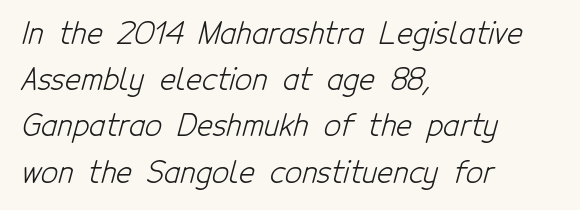
Q: Is the text bold? A: No.
Q: Is the typeface a serif or a sans-serif typeface? A: Sans-serif.
Q: Is the text underlined? A: No.
Q: How is the paragraph aligned? A: Left-aligned.
Q: Is the spacing between letters normal or unusually wide? A: Normal.
Q: Is the spacing between lines tight, normal or loose? A: Normal.
Q: Width (condensed, normal, or wide)? A: Condensed.
Q: Stroke contrast? A: Low.
Q: x-height? A: Medium.
Q: Monospaced? A: No.
